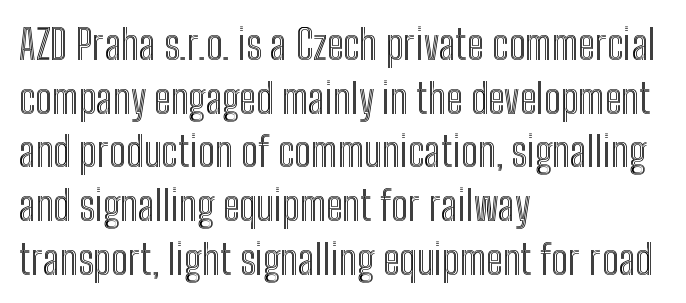
The setting favours the left margin, as ordinary paragraphs usually do. The tracking reads as untouched default to a designer's eye. The zone under the glyphs is completely vacant. Regular leading. In terms of posture, this sample is upright. A typesetter would call this proportional, since set widths differ per character.
